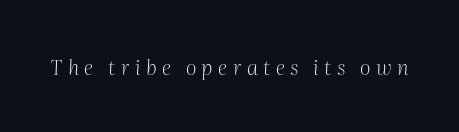
The image shows 21 px text type, italic (leaning right); set unusually wide letter spacing (+0.26 em), not underlined.
